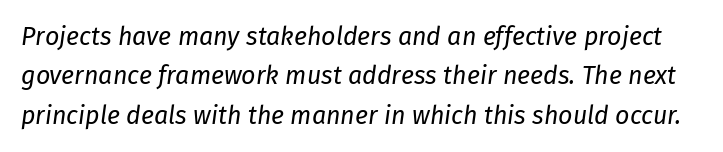
{"italic": "yes", "lean": "right", "slant_degrees": 8, "bold": "no", "underline": "no", "line_spacing": "normal", "line_spacing_ratio": 1.58, "letter_spacing": "normal", "letter_spacing_em": 0.0, "glyph_px": 25}
